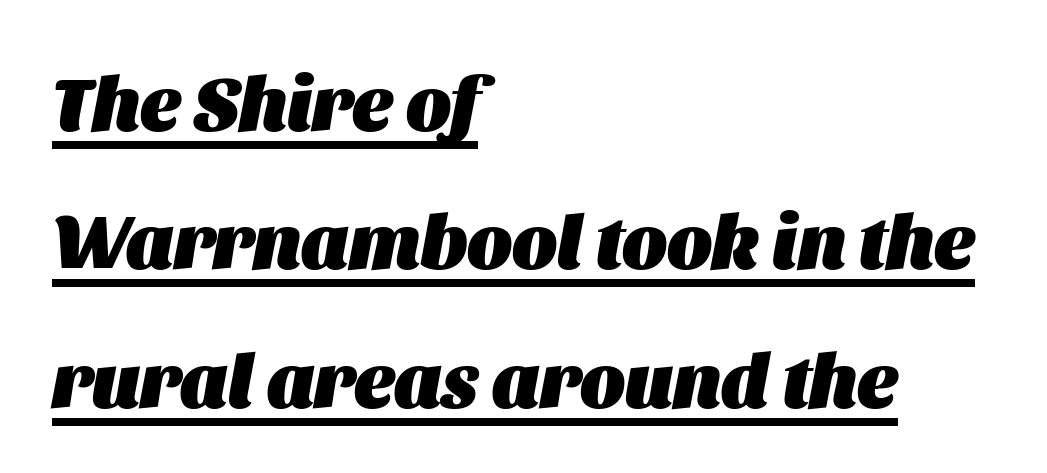
Q: Is the text bold? A: Yes.
Q: Is the text italic (slanted)? A: Yes, it leans right by about 11 degrees.
Q: Is the text underlined? A: Yes.
Q: How is the paragraph aligned? A: Left-aligned.
Q: Is the spacing between letters normal or unusually wide? A: Normal.
Q: Width (condensed, normal, or wide)? A: Normal.
Q: Stroke contrast? A: Medium.
Q: x-height? A: Large.
Q: Monospaced? A: No.
